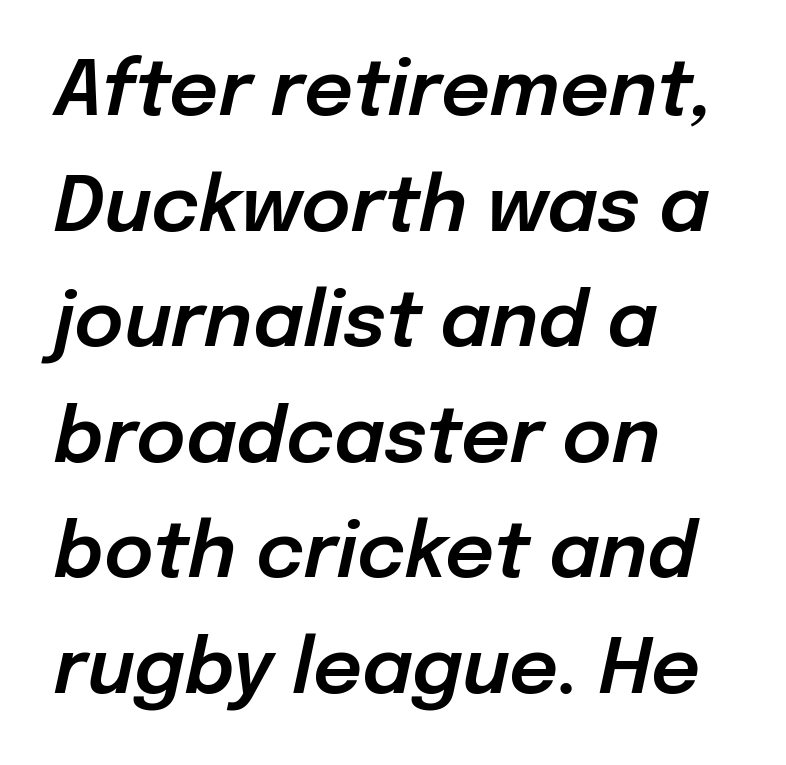
Short and long lines alike share a common starting point at left. Students, observe: this is what conventionally led text looks like. These lines were composed using italics. Looks like regular typesetting: each glyph gets only the width it needs. There is no visible air inserted between adjacent glyphs. The area under the type is left untouched.
